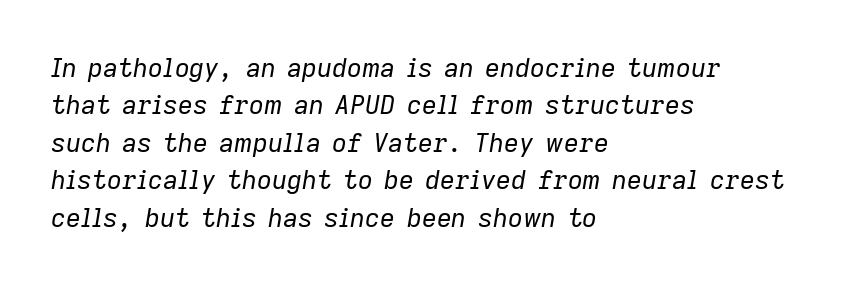
The image shows 26 px text type, italic (leaning right); set left-aligned, normal line spacing (1.44x), normal letter spacing, not underlined.
